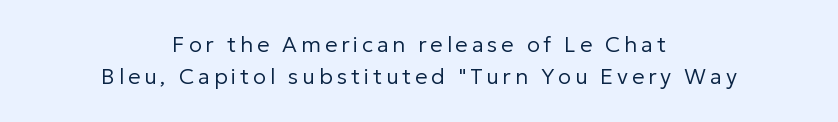
Q: Is the text bold? A: No.
Q: Is the text italic (slanted)? A: No, it is upright.
Q: Is the text underlined? A: No.
Q: How is the paragraph aligned? A: Centered.
Q: Is the spacing between lines tight, normal or loose? A: Normal.
